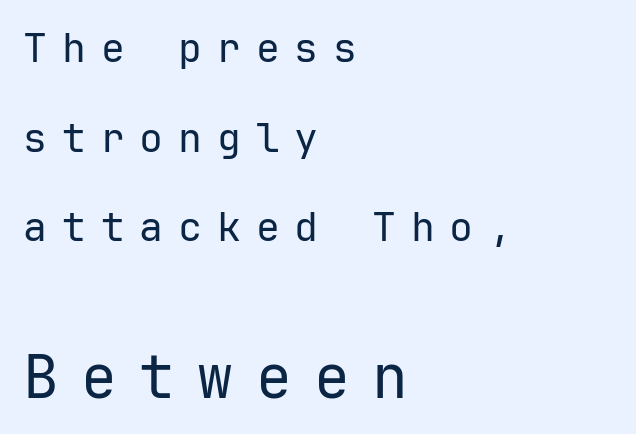
The line texture is sparse and dotted thanks to wide tracking. These lines were composed using upright roman letters. Does the copy run flush right? No — it runs flush left. The font family rendered here belongs to the sans-serif group.
